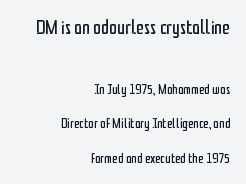
The image shows 20 px text type, upright; set right-aligned, loose line spacing (2.45x), normal letter spacing, not underlined; the first (top) block is 1.43x larger.
